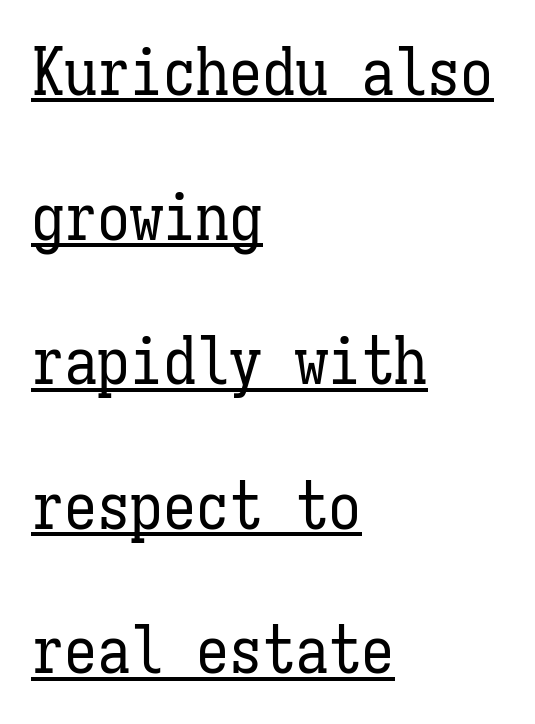
The image shows 66 px regular-weight, condensed type, upright, monospaced; set left-aligned, loose line spacing (2.19x), normal letter spacing, underlined; low stroke contrast and a medium x-height.
